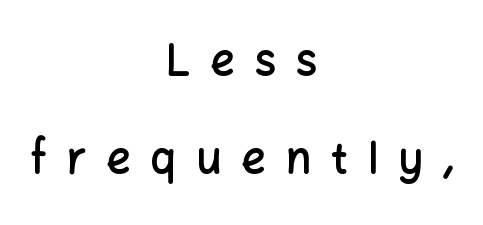
Q: Is the text bold? A: Semi-bold.
Q: Is the text italic (slanted)? A: No, it is upright.
Q: Is the typeface a serif or a sans-serif typeface? A: Sans-serif.
Q: Is the text underlined? A: No.
Q: How is the paragraph aligned? A: Centered.
Q: Is the spacing between letters normal or unusually wide? A: Unusually wide.
Q: Is the spacing between lines tight, normal or loose? A: Loose.
Q: Width (condensed, normal, or wide)? A: Normal.
Q: Stroke contrast? A: Low.
Q: x-height? A: Medium.
Q: Monospaced? A: No.
